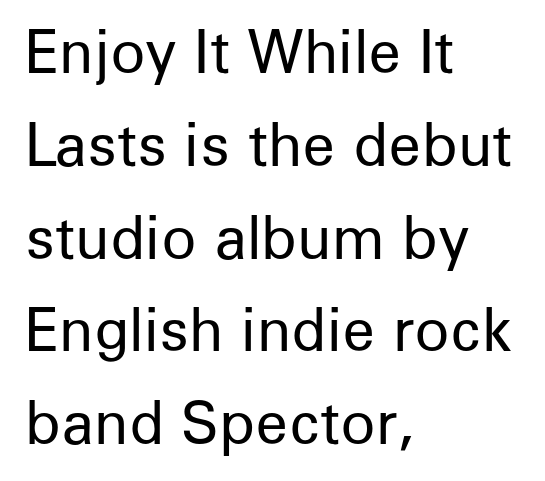
{"serif": "no", "italic": "no", "bold": "no", "weight": "regular", "width": "normal", "stroke_contrast": "low", "x_height": "medium", "monospaced": "no", "underline": "no", "align": "left", "line_spacing": "normal", "line_spacing_ratio": 1.6, "letter_spacing": "normal", "letter_spacing_em": 0.0, "glyph_px": 58}
